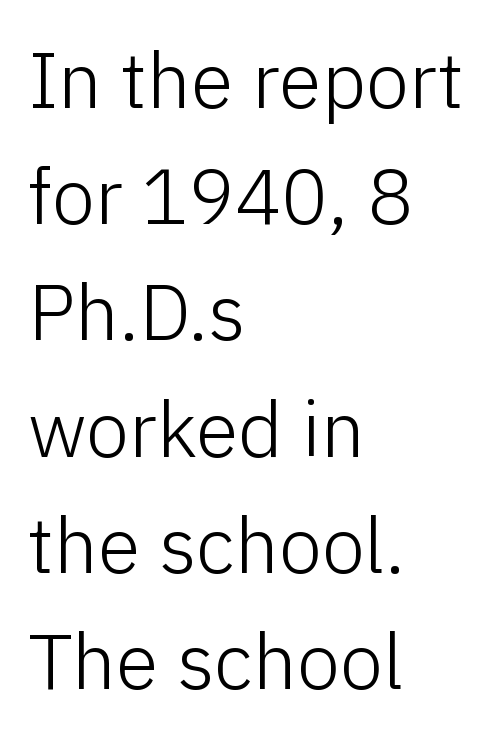
{"serif": "no", "italic": "no", "bold": "no", "weight": "light", "width": "normal", "stroke_contrast": "low", "x_height": "medium", "monospaced": "no", "underline": "no", "align": "left", "line_spacing": "normal", "line_spacing_ratio": 1.49, "letter_spacing": "normal", "letter_spacing_em": 0.0, "glyph_px": 78}
